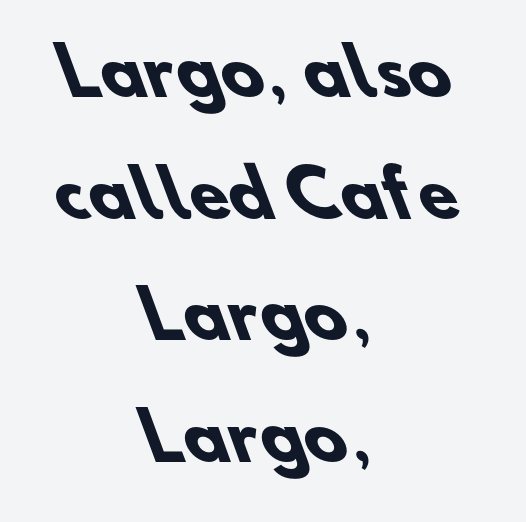
{"serif": "no", "bold": "yes", "weight": "heavy", "width": "normal", "stroke_contrast": "low", "x_height": "small", "monospaced": "no", "underline": "no", "align": "center", "line_spacing": "loose", "line_spacing_ratio": 1.9, "letter_spacing": "normal", "letter_spacing_em": 0.0, "glyph_px": 64}
